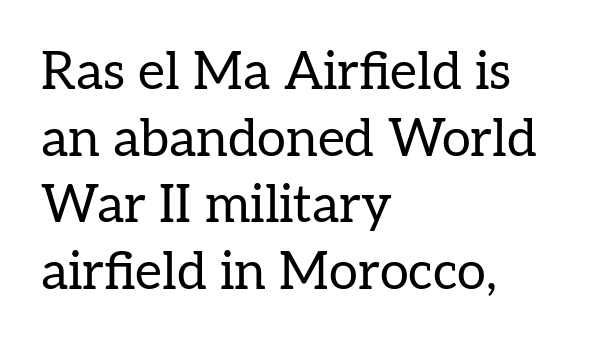
{"serif": "yes", "italic": "no", "bold": "no", "weight": "regular", "width": "normal", "stroke_contrast": "low", "x_height": "medium", "monospaced": "no", "underline": "no", "align": "left", "line_spacing": "normal", "line_spacing_ratio": 1.28, "letter_spacing": "normal", "letter_spacing_em": 0.0, "glyph_px": 52}
